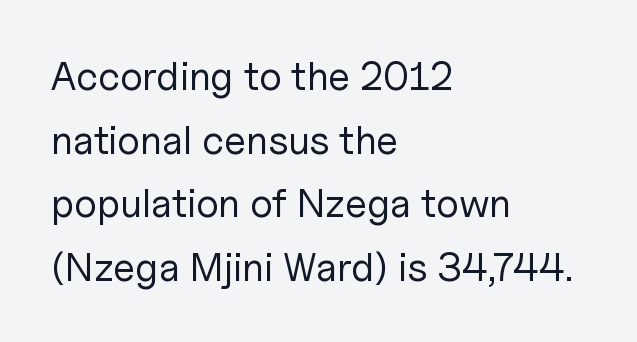
The setting favours the left margin, as ordinary paragraphs usually do. Descenders hang freely into open space. Between one letter and the next there's only the usual sliver of space. Do the letters lean? They stand straight. Stems here are at most as thick as an everyday book face.
